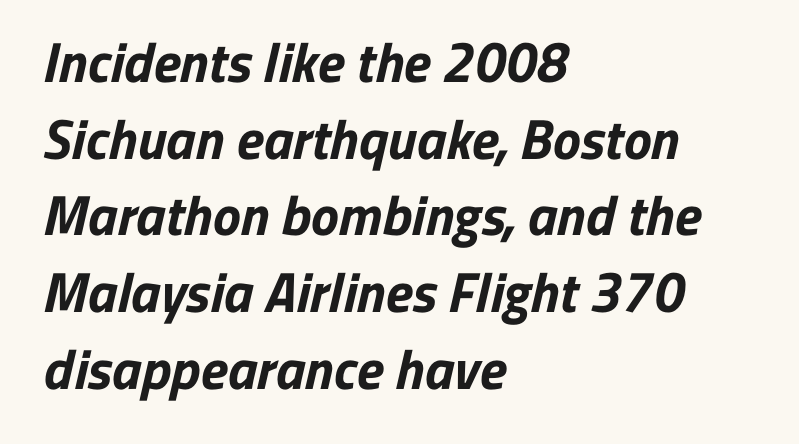
{"serif": "no", "bold": "yes", "weight": "bold", "width": "normal", "stroke_contrast": "low", "x_height": "medium", "monospaced": "no", "underline": "no", "align": "left", "line_spacing": "normal", "line_spacing_ratio": 1.37, "letter_spacing": "normal", "letter_spacing_em": 0.0, "glyph_px": 56}
